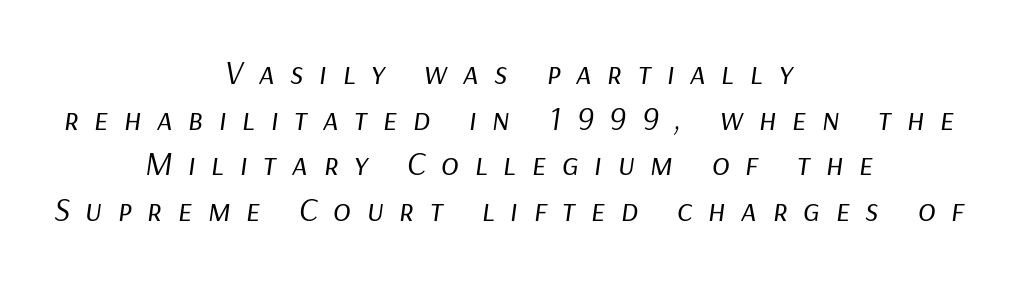
Each letter keeps its own natural width here, so spacing adapts to shape. Does the leading feel generous? No, just average. These glyphs show unthickened strokes, regular width or finer. Beneath every word, the page is bare. Yep, that's italic — everything's leaning.
